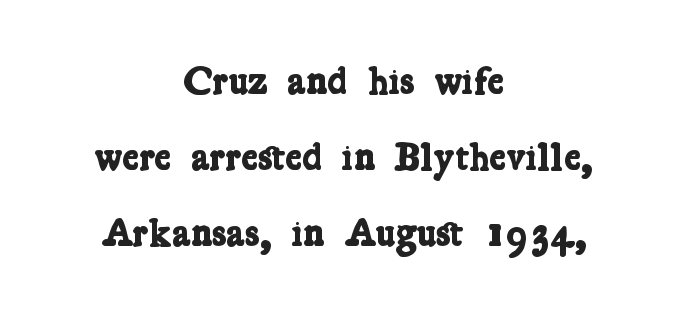
{"serif": "yes", "bold": "yes", "weight": "bold", "width": "condensed", "stroke_contrast": "low", "x_height": "medium", "monospaced": "no", "underline": "no", "align": "center", "line_spacing": "loose", "line_spacing_ratio": 1.9, "letter_spacing": "normal", "letter_spacing_em": 0.0, "glyph_px": 40}
